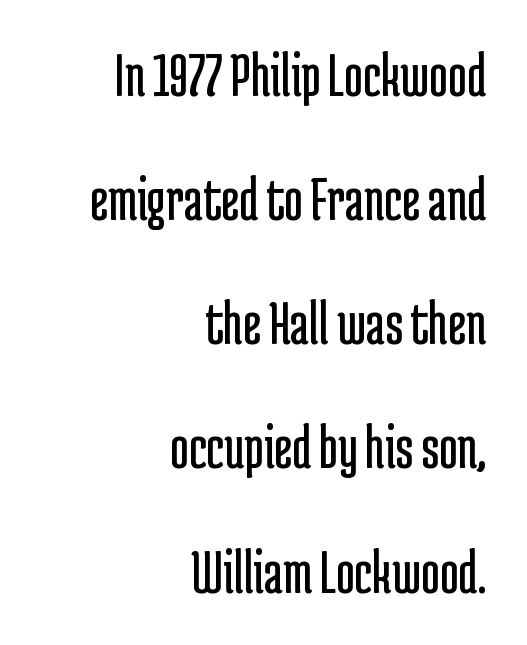
{"serif": "no", "italic": "no", "bold": "no", "weight": "regular", "width": "condensed", "stroke_contrast": "low", "x_height": "medium", "monospaced": "no", "underline": "no", "align": "right", "line_spacing": "loose", "line_spacing_ratio": 1.94, "letter_spacing": "normal", "letter_spacing_em": 0.0, "glyph_px": 64}
